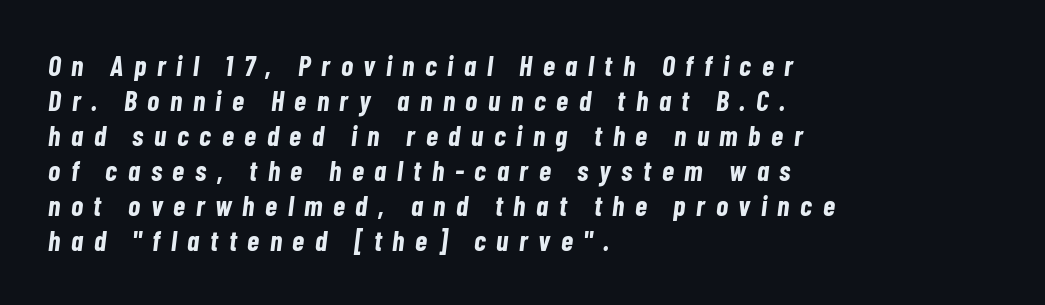
{"italic": "yes", "lean": "right", "slant_degrees": 7, "bold": "yes", "weight": "bold", "width": "condensed", "stroke_contrast": "low", "x_height": "medium", "monospaced": "no", "underline": "no", "align": "left", "line_spacing": "normal", "line_spacing_ratio": 1.25, "letter_spacing": "wide", "letter_spacing_em": 0.38, "glyph_px": 28}
